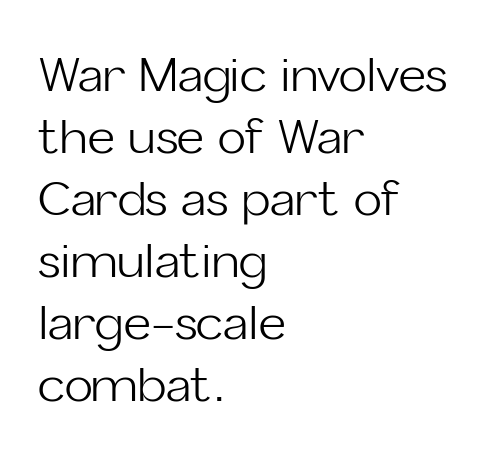
Q: Is the text bold? A: No.
Q: Is the text italic (slanted)? A: No, it is upright.
Q: Is the typeface a serif or a sans-serif typeface? A: Sans-serif.
Q: Is the text underlined? A: No.
Q: How is the paragraph aligned? A: Left-aligned.
Q: Is the spacing between letters normal or unusually wide? A: Normal.
Q: Is the spacing between lines tight, normal or loose? A: Normal.
Q: Width (condensed, normal, or wide)? A: Normal.
Q: Stroke contrast? A: Low.
Q: x-height? A: Medium.
Q: Monospaced? A: No.
